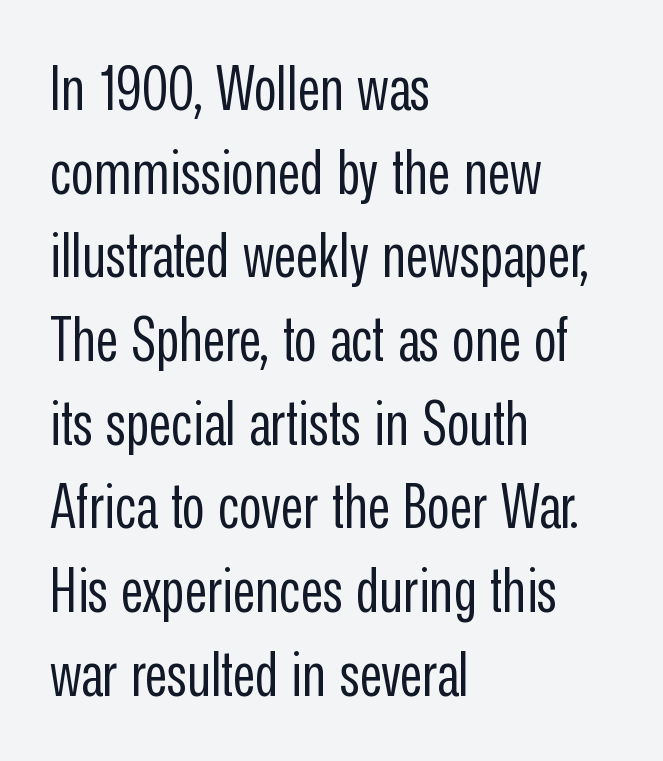
The image shows 62 px regular-weight, condensed sans-serif type, upright; set left-aligned, normal line spacing (1.35x), normal letter spacing, not underlined; low stroke contrast and a medium x-height.
